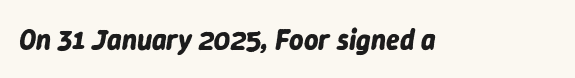
Only glyphs here, with clear space below each row. Tall strokes in this sample are angled rather than plumb. The face used here is rendered with its standard letterfit. This sample has the flowing, uneven cadence of proportional lettering.
